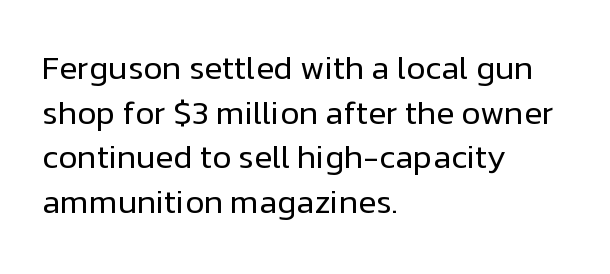
{"serif": "no", "italic": "no", "bold": "no", "weight": "regular", "width": "normal", "stroke_contrast": "low", "x_height": "medium", "monospaced": "no", "underline": "no", "align": "left", "line_spacing": "normal", "line_spacing_ratio": 1.35, "letter_spacing": "normal", "letter_spacing_em": 0.0, "glyph_px": 33}
